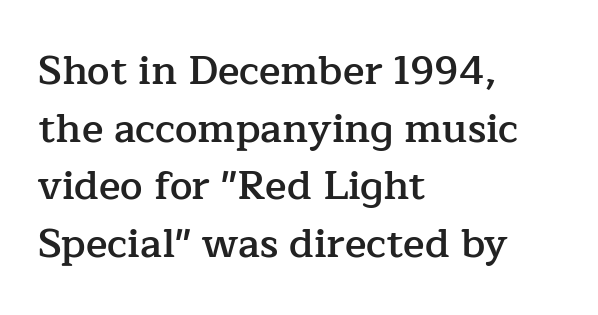
Q: Is the text bold? A: Semi-bold.
Q: Is the text italic (slanted)? A: No, it is upright.
Q: Is the typeface a serif or a sans-serif typeface? A: Serif.
Q: Is the text underlined? A: No.
Q: How is the paragraph aligned? A: Left-aligned.
Q: Is the spacing between letters normal or unusually wide? A: Normal.
Q: Is the spacing between lines tight, normal or loose? A: Normal.
Q: Width (condensed, normal, or wide)? A: Normal.
Q: Stroke contrast? A: Low.
Q: x-height? A: Medium.
Q: Monospaced? A: No.
